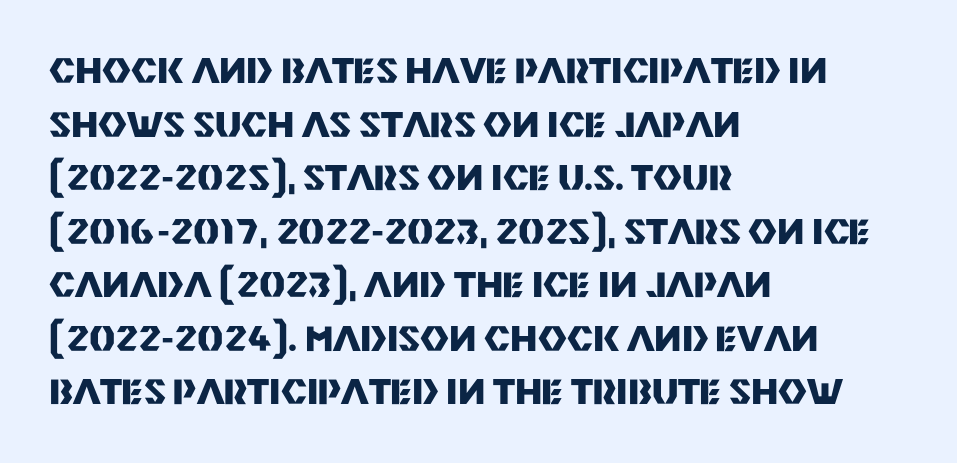
This rendering uses left alignment, leaving the right contour irregular. The line texture is even and compact thanks to regular tracking. A typesetter would label this face a sans. Does the leading feel generous? No, just average. Rendered with straight, roman letterforms.
